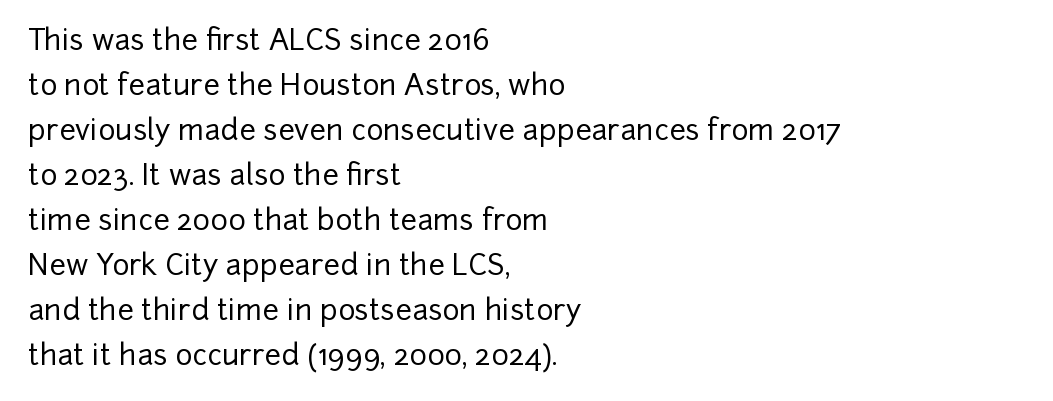
Each word holds together tightly as a unit, with standard inter-letter gaps. Compared with a centered layout, this one pins lines to the left instead. Does the leading feel generous? No, just average. The face used here is proportionally spaced, like ordinary book or web type.
